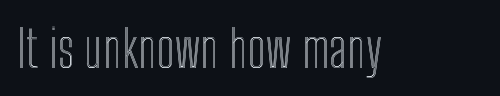
The image shows 51 px condensed type, upright; set normal letter spacing, not underlined; a medium x-height.
